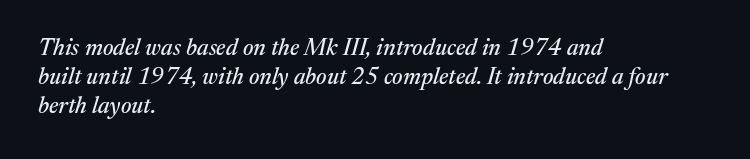
{"italic": "yes", "lean": "right", "slant_degrees": 17, "underline": "no", "align": "left", "line_spacing": "normal", "line_spacing_ratio": 1.27, "letter_spacing": "normal", "letter_spacing_em": 0.0, "glyph_px": 23}
